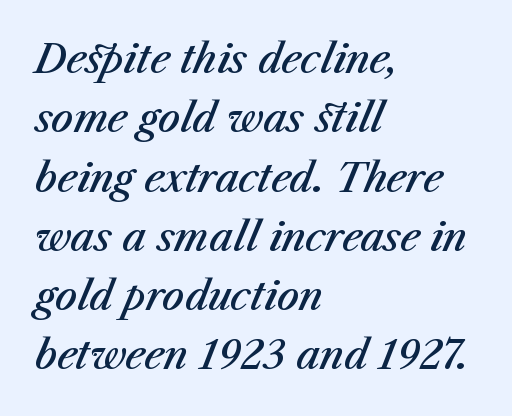
{"italic": "yes", "lean": "right", "slant_degrees": 23, "bold": "semi", "weight": "semibold", "width": "normal", "stroke_contrast": "medium", "x_height": "medium", "monospaced": "no", "underline": "no", "align": "left", "line_spacing": "normal", "line_spacing_ratio": 1.52, "letter_spacing": "normal", "letter_spacing_em": 0.0, "glyph_px": 39}
